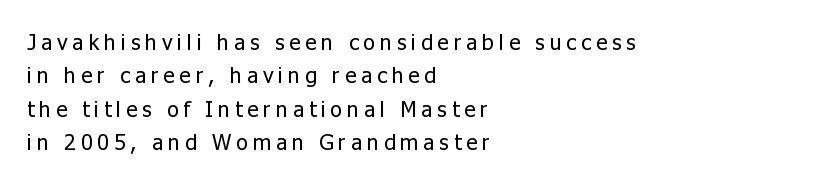
The vertical gap from one line to the next is medium. Beneath every word, the page is bare. Leftover space on each line is placed entirely after the last word. Compared with a typical body face, this is equally light or lighter still. The type is letterspaced generously, with wide tracking.
